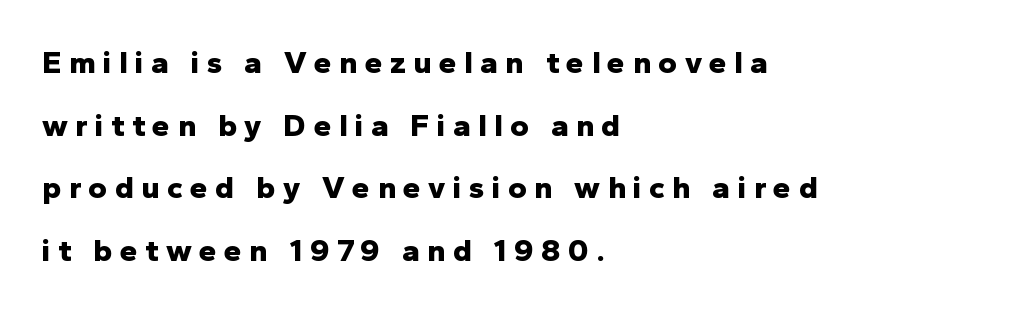
The image shows 32 px bold sans-serif type, upright; set left-aligned, loose line spacing (1.96x), unusually wide letter spacing (+0.23 em), not underlined; low stroke contrast and a medium x-height.
